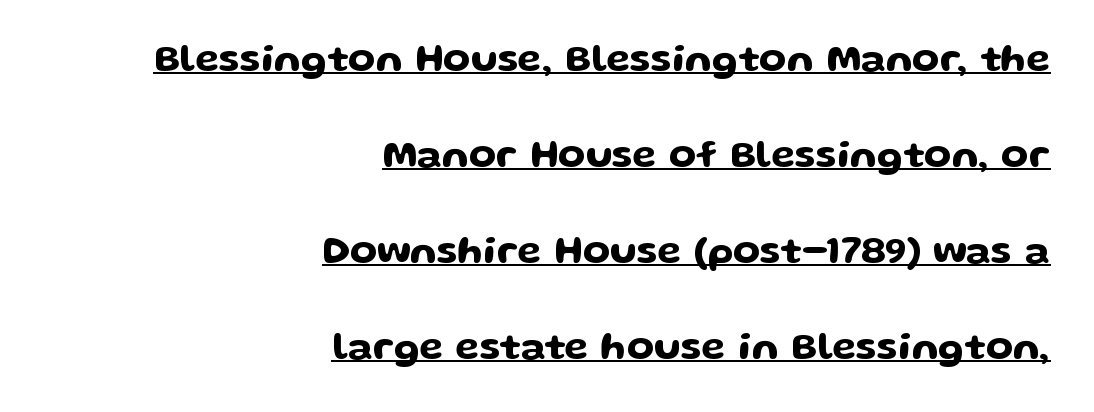
{"serif": "no", "italic": "no", "width": "wide", "stroke_contrast": "low", "x_height": "medium", "monospaced": "no", "underline": "yes", "align": "right", "line_spacing": "loose", "line_spacing_ratio": 2.46, "letter_spacing": "normal", "letter_spacing_em": 0.0, "glyph_px": 39}
